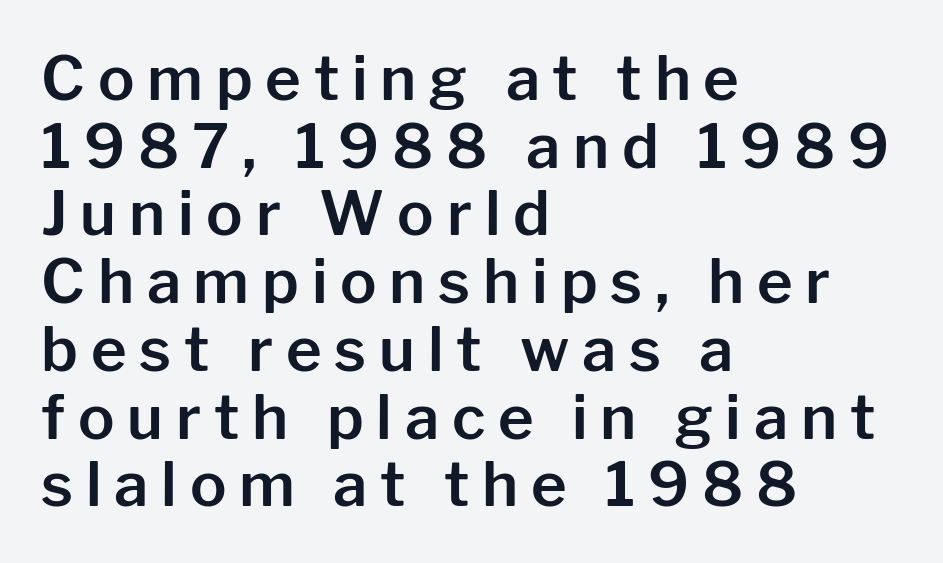
Italic? Not at all — the glyphs are vertical. Display-style spreading of the glyphs; the letterfit is very open. Closely set lines give the paragraph a compact silhouette. Letters rest on an invisible, unmarked baseline.
